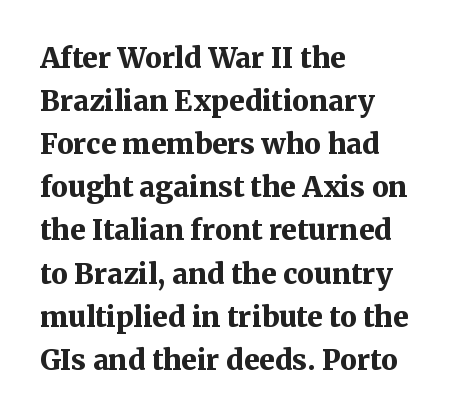
The image shows 28 px bold serif type, upright; set left-aligned, normal line spacing (1.54x), normal letter spacing, not underlined; medium stroke contrast and a medium x-height.
